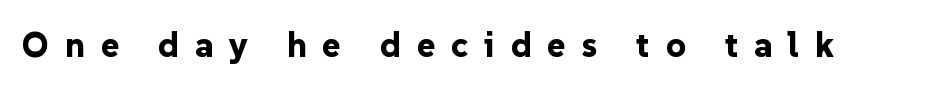
You could not count columns in this text — the font is proportionally spaced. Is this a sans? Yes — the strokes have no serifs. In terms of posture, this sample is upright. Honestly, there is no underline to notice here at all.
